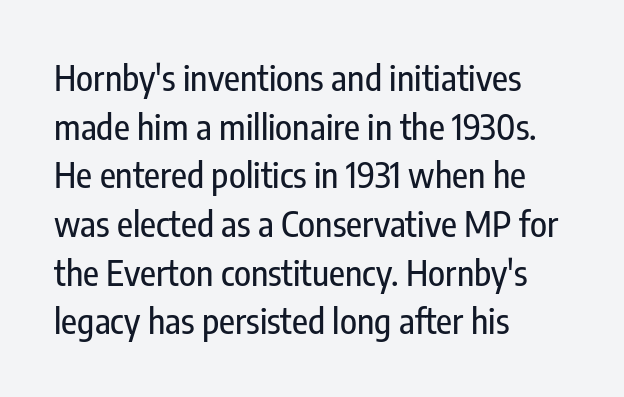
Q: Is the text italic (slanted)? A: No, it is upright.
Q: Is the typeface a serif or a sans-serif typeface? A: Sans-serif.
Q: Is the text underlined? A: No.
Q: How is the paragraph aligned? A: Left-aligned.
Q: Is the spacing between letters normal or unusually wide? A: Normal.
Q: Is the spacing between lines tight, normal or loose? A: Normal.
Q: Width (condensed, normal, or wide)? A: Condensed.
Q: Stroke contrast? A: Low.
Q: x-height? A: Medium.
Q: Monospaced? A: No.
